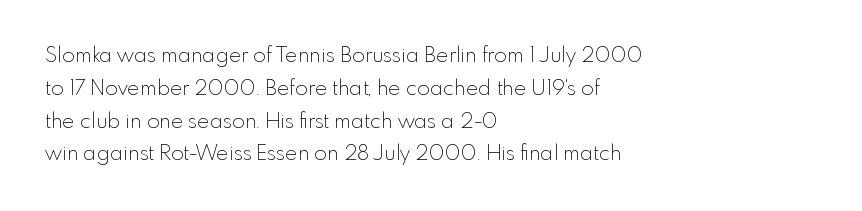
Q: Is the text bold? A: No.
Q: Is the text italic (slanted)? A: No, it is upright.
Q: Is the text underlined? A: No.
Q: How is the paragraph aligned? A: Left-aligned.
Q: Is the spacing between letters normal or unusually wide? A: Normal.
Q: Is the spacing between lines tight, normal or loose? A: Normal.
